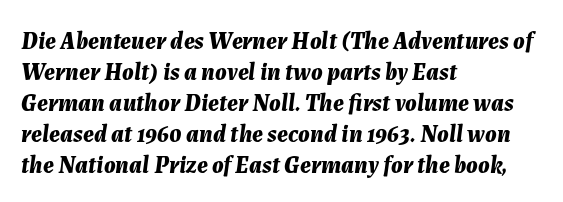
{"italic": "yes", "lean": "right", "slant_degrees": 7, "bold": "yes", "underline": "no", "align": "left", "line_spacing": "normal", "line_spacing_ratio": 1.29, "letter_spacing": "normal", "letter_spacing_em": 0.0, "glyph_px": 24}
